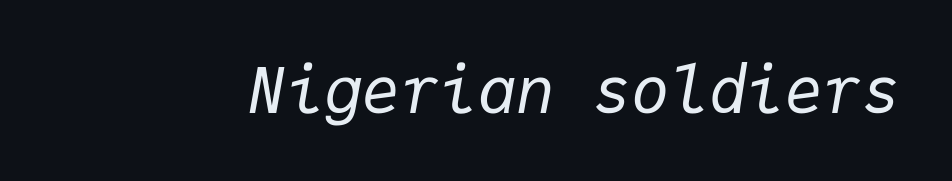
{"italic": "yes", "lean": "right", "slant_degrees": 9, "bold": "no", "weight": "regular", "width": "normal", "stroke_contrast": "low", "x_height": "medium", "monospaced": "yes", "underline": "no", "letter_spacing": "normal", "letter_spacing_em": 0.0, "glyph_px": 64}
